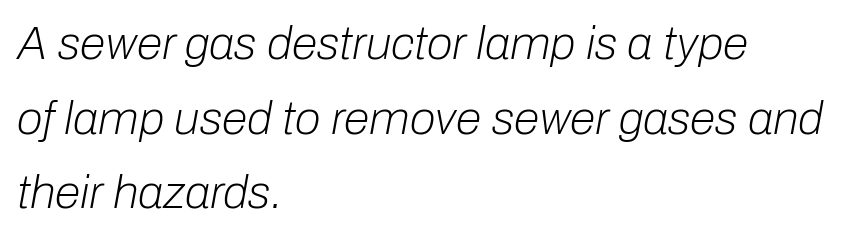
Caption: standard tracking, unaltered. Character widths vary here, with narrow letters taking less room than wide ones. Notice how descenders clear the ascenders below comfortably — that's standard leading. The weight would be labelled regular, book, light, or lighter still. The glyphs look as if they've been sheared to an angle.
